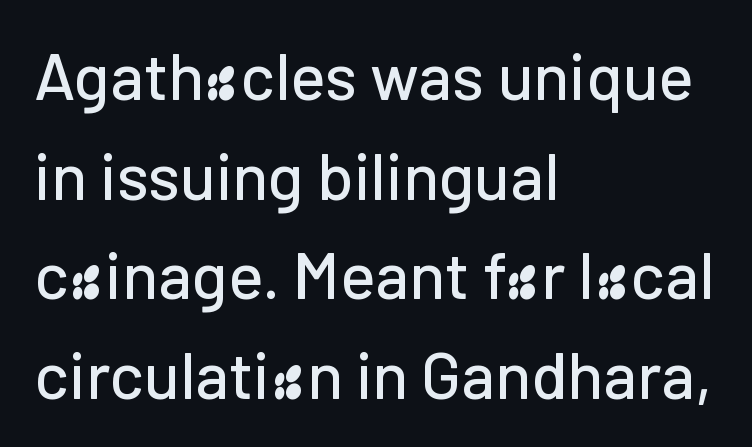
The image shows 66 px sans-serif type, upright; set left-aligned, normal line spacing (1.51x), normal letter spacing, not underlined; low stroke contrast and a medium x-height.
